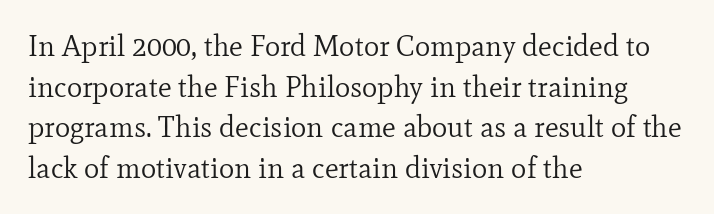
The image shows 29 px regular-weight serif type, upright; set left-aligned, normal line spacing (1.4x), normal letter spacing, not underlined; low stroke contrast and a small x-height.
